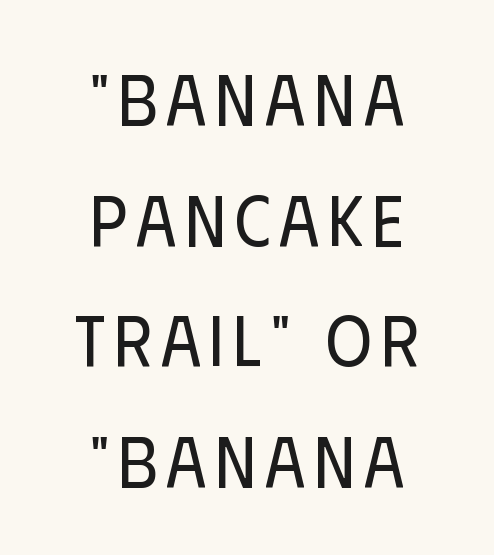
The image shows 71 px regular-weight, condensed sans-serif type, upright; set centered, normal line spacing (1.7x), not underlined; low stroke contrast and a large x-height.
